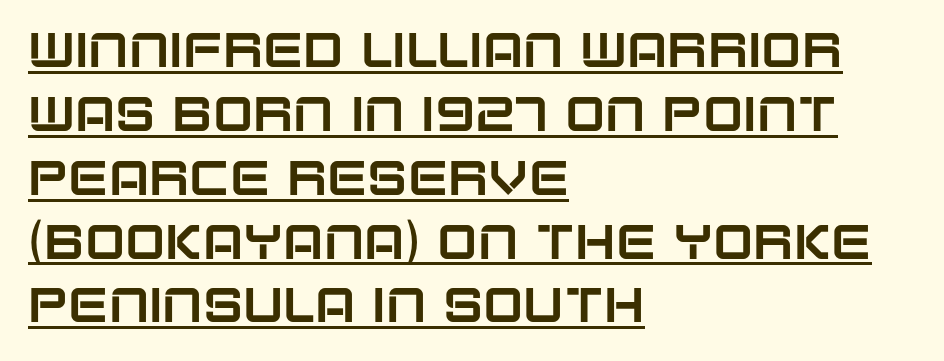
Compared with typical body copy, the letter spacing here is the same. A typographer would call this underscored text. The paragraph has a hard left edge and a soft right edge. Normally led — the rows are evenly, conventionally spaced.
